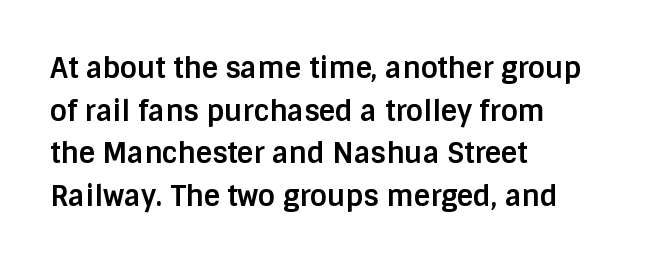
The typesetter chose a ragged-right arrangement here. Think of a printed novel: that variable character pitch is what you see here. The specimen reads as upright at a glance. Serifs: no, the terminals of the letterforms are clean. Lines of text with bare space underneath. You'd pick this weight for a headline — it's a proper bold.
